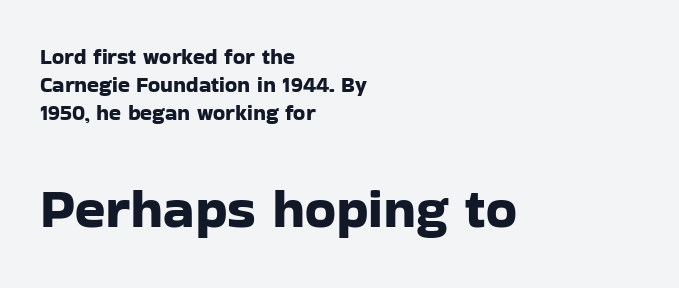
The horizontal fit of the characters is conventional and even. Rule under the text: the space is simply empty. Alignment: flush left. If you squint, the bottom block still reads clearly — it's the larger of the two. The lettering holds an erect, upright posture throughout. These lines are composed in type without serifs.
